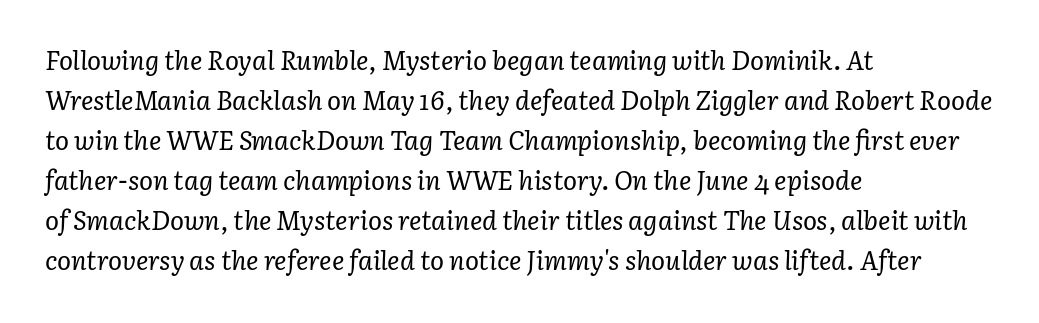
{"italic": "yes", "lean": "right", "slant_degrees": 3, "bold": "no", "underline": "no", "align": "left", "line_spacing": "normal", "line_spacing_ratio": 1.54, "letter_spacing": "normal", "letter_spacing_em": 0.0, "glyph_px": 26}
